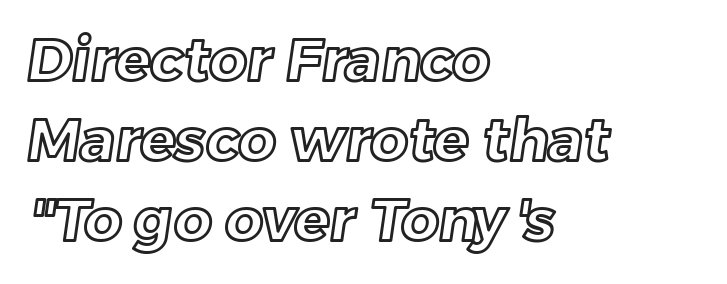
The image shows 59 px text type; set left-aligned, normal line spacing (1.36x), normal letter spacing, not underlined; a medium x-height.
